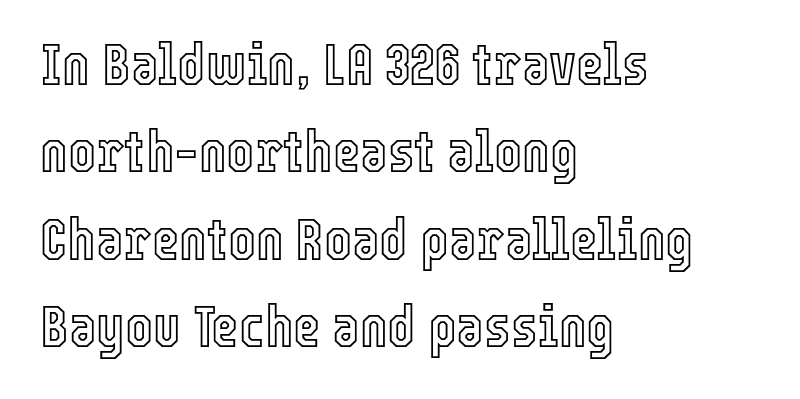
Proportional: the letters do not fall into vertical columns. Short note: letters normally spaced. Every stem runs plumb, perpendicular to the baseline. Check under the words: just untouched page. What's the leading like? Ordinary, nothing unusual.
